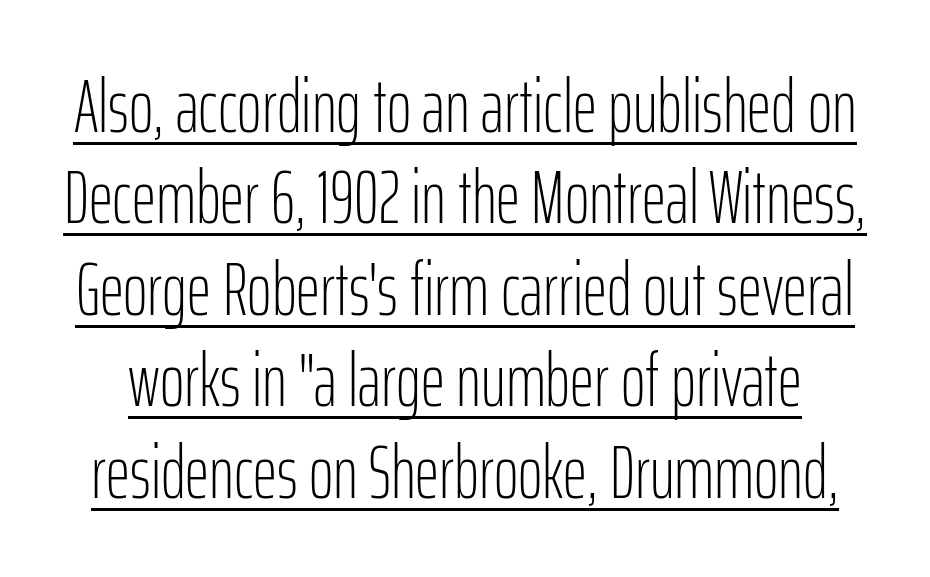
The image shows 75 px light, condensed sans-serif type, upright; set line spacing 1.22x, normal letter spacing, underlined; low stroke contrast and a medium x-height.
